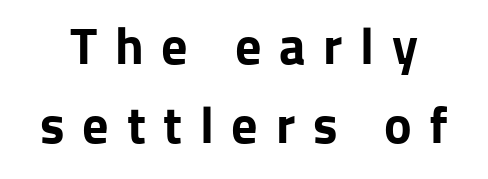
Is there any slant? The stems are plumb. The letters advance in unequal steps, a hallmark of proportional type. Look at the bottom of the vertical strokes: they stop flat, with no serifs. This block has exactly the height ordinary leading produces. Summary of weight: heavy, a full bold.
